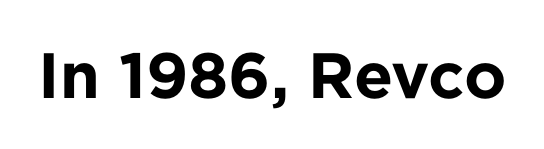
Q: Is the text bold? A: Yes.
Q: Is the text italic (slanted)? A: No, it is upright.
Q: Is the typeface a serif or a sans-serif typeface? A: Sans-serif.
Q: Is the text underlined? A: No.
Q: Is the spacing between letters normal or unusually wide? A: Normal.
Q: Width (condensed, normal, or wide)? A: Normal.
Q: Stroke contrast? A: Low.
Q: x-height? A: Medium.
Q: Monospaced? A: No.
